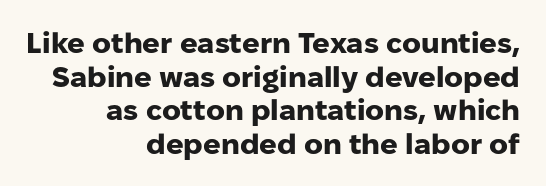
As a designer I'd log this as weight 700, bold. A student would call this right alignment; a typographer would say flush right, rag left. The area under the type is left untouched. The gaps between neighbouring characters are ordinary and unremarkable.
